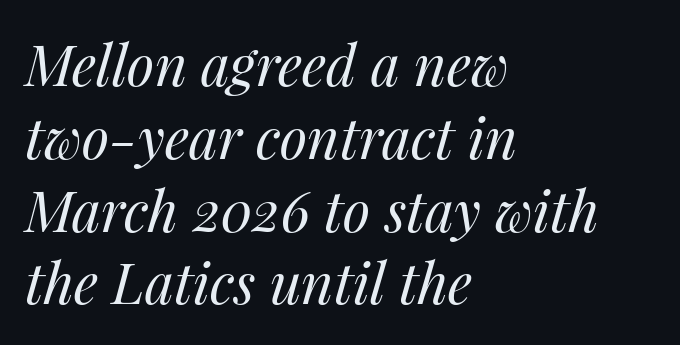
{"italic": "yes", "lean": "right", "slant_degrees": 14, "bold": "no", "weight": "regular", "width": "normal", "stroke_contrast": "medium", "x_height": "medium", "monospaced": "no", "underline": "no", "align": "left", "line_spacing": "normal", "line_spacing_ratio": 1.3, "letter_spacing": "normal", "letter_spacing_em": 0.0, "glyph_px": 56}
